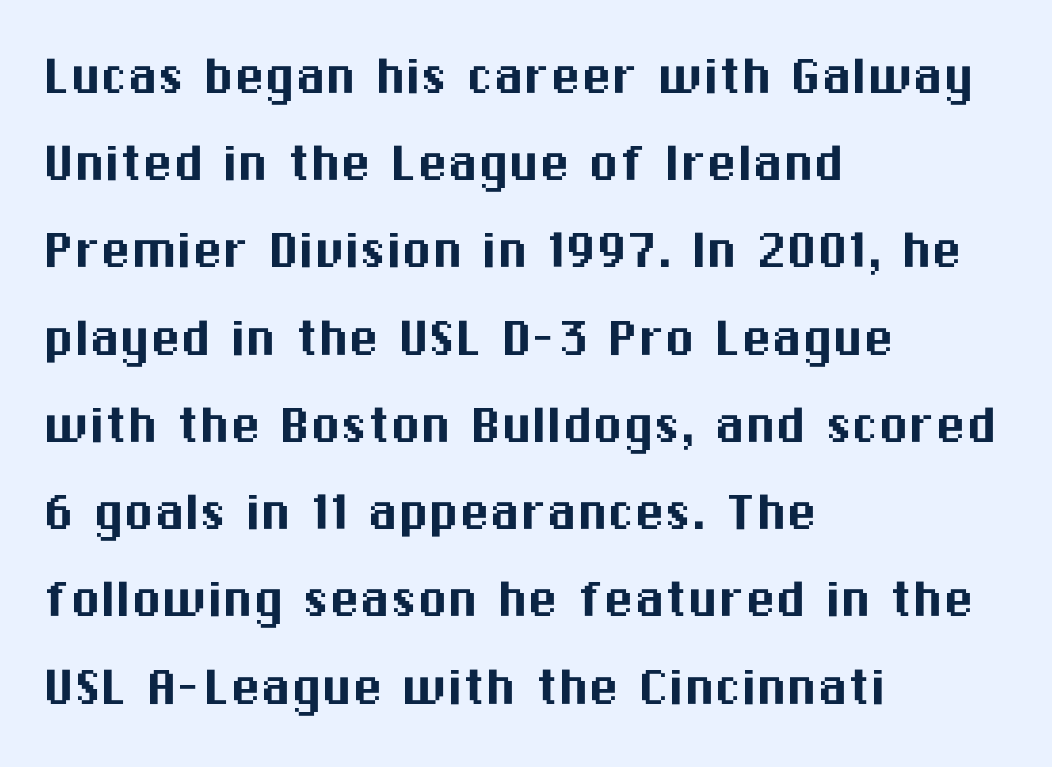
The letterforms sit shoulder to shoulder at normal distance. Rendered with straight, roman letterforms. The glyphs are unaccompanied by any horizontal stroke below them. You could not count columns in this text — the font is proportionally spaced. Look at the bottom of the vertical strokes: they stop flat, with no serifs. The block of text has a typical density, with ordinary space between rows.
